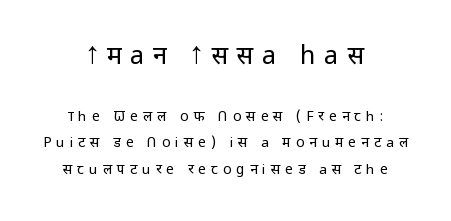
{"italic": "no", "bold": "no", "underline": "no", "align": "center", "line_spacing_ratio": 1.88, "letter_spacing": "wide", "letter_spacing_em": 0.35, "larger_block": "first", "size_ratio": 1.79, "glyph_px": 25}
